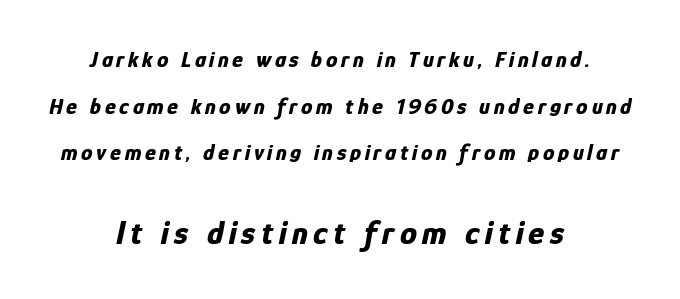
Is this a fixed-width face? No — the glyphs have proportional, varying widths. The vertical gap from one line to the next is large. There's an unmistakable incline to the writing here. This is heavy type, rendered in bold. Top chunk: small. Bottom chunk: large. Compared with a flush-left layout, this one balances lines on the center instead.
